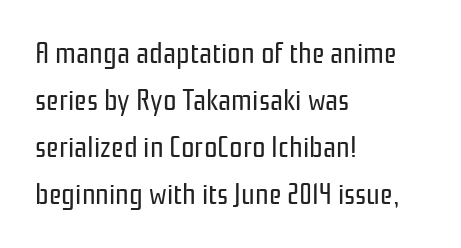
Nope, not italic — everything's standing straight. Students, note that the glyphs here touch the page at normal intervals. A typesetter would call this leading conventional body-copy spacing. Is the type heavy? It reads as light-to-regular instead. Teacher's note: observe the even left margin — that is flush-left alignment. Underlining? Definitely not there.
